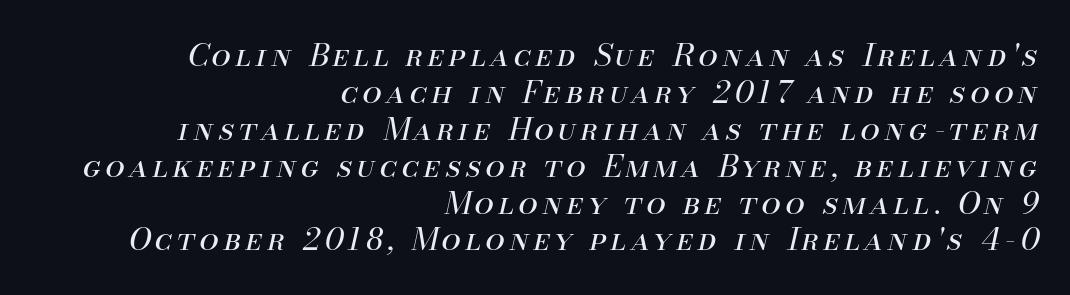
Q: Is the text bold? A: No.
Q: Is the text italic (slanted)? A: Yes, it leans right by about 13 degrees.
Q: Is the text underlined? A: No.
Q: How is the paragraph aligned? A: Right-aligned.
Q: Width (condensed, normal, or wide)? A: Normal.
Q: Stroke contrast? A: Medium.
Q: x-height? A: Small.
Q: Monospaced? A: No.
